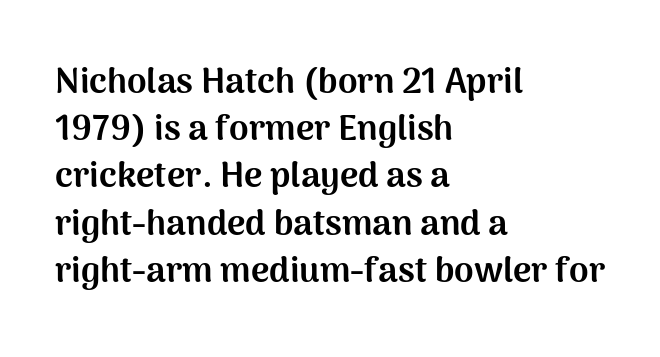
Caption: bold face, heavy strokes. Vertical spacing — default. The typeface chosen for these lines omits serifs. The letterforms sit shoulder to shoulder at normal distance. The space directly below the letters is spotless. Posture: upright roman.
